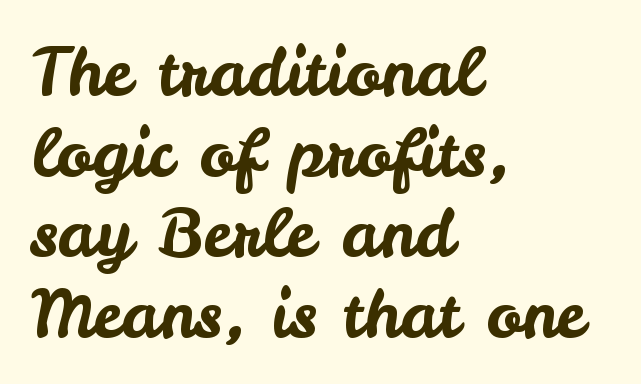
Q: Is the text italic (slanted)? A: Yes.
Q: Is the typeface a serif or a sans-serif typeface? A: Sans-serif.
Q: Is the text underlined? A: No.
Q: How is the paragraph aligned? A: Left-aligned.
Q: Is the spacing between letters normal or unusually wide? A: Normal.
Q: Width (condensed, normal, or wide)? A: Normal.
Q: Stroke contrast? A: Low.
Q: x-height? A: Small.
Q: Monospaced? A: No.
